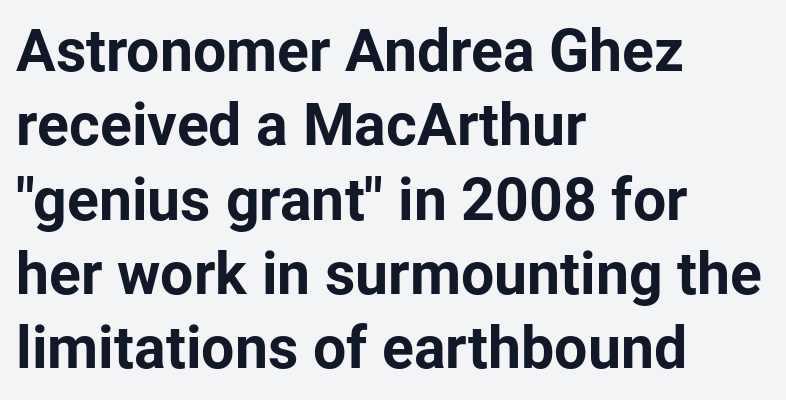
Q: Is the text bold? A: Yes.
Q: Is the text italic (slanted)? A: No, it is upright.
Q: Is the typeface a serif or a sans-serif typeface? A: Sans-serif.
Q: Is the text underlined? A: No.
Q: How is the paragraph aligned? A: Left-aligned.
Q: Is the spacing between letters normal or unusually wide? A: Normal.
Q: Is the spacing between lines tight, normal or loose? A: Normal.
Q: Width (condensed, normal, or wide)? A: Normal.
Q: Stroke contrast? A: Low.
Q: x-height? A: Medium.
Q: Monospaced? A: No.
